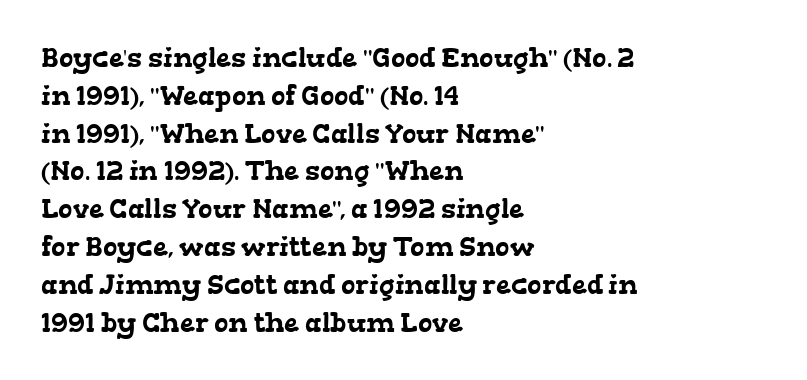
Short note: letters normally spaced. Is the block centered? No — it sits flush against the left margin. Is there much room between lines? A standard amount, neither cramped nor airy. Rule under the text: the space is simply empty.
